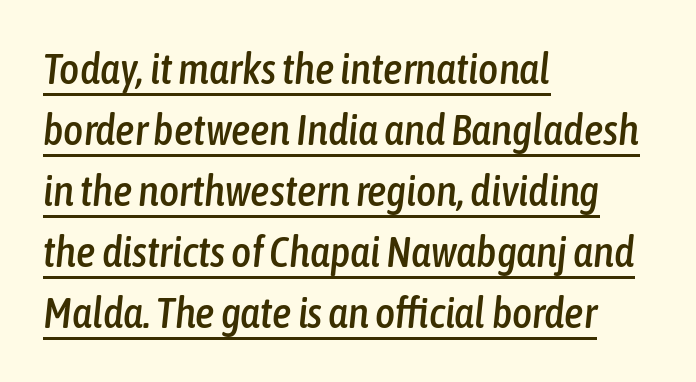
The image shows 43 px condensed type, italic (leaning right); set left-aligned, normal line spacing (1.42x), normal letter spacing, underlined; low stroke contrast and a medium x-height.
